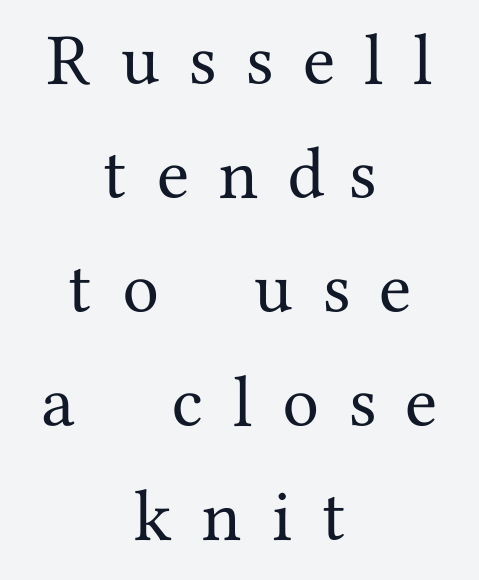
This sample is center-justified, so both line endings float freely. Each row of text sits above clean, open space. Each new line begins a customary step beneath the previous one. If you drew a line through each stem, it would be perfectly vertical.
